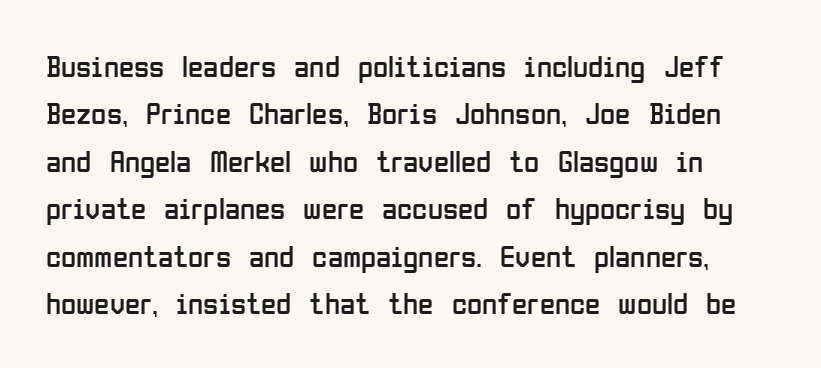
The image shows 31 px regular-weight, condensed sans-serif type, upright; set normal line spacing (1.53x), normal letter spacing, not underlined; low stroke contrast and a medium x-height.
